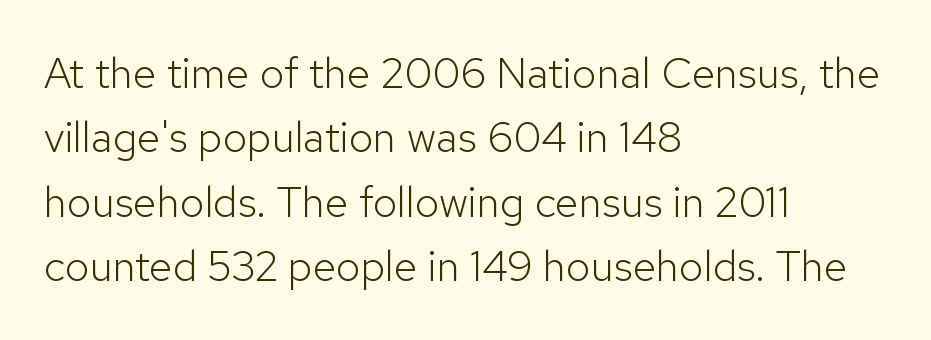
{"serif": "no", "italic": "no", "bold": "no", "weight": "light", "width": "normal", "stroke_contrast": "low", "x_height": "medium", "monospaced": "no", "underline": "no", "align": "left", "line_spacing": "normal", "line_spacing_ratio": 1.5, "letter_spacing": "normal", "letter_spacing_em": 0.0, "glyph_px": 43}
